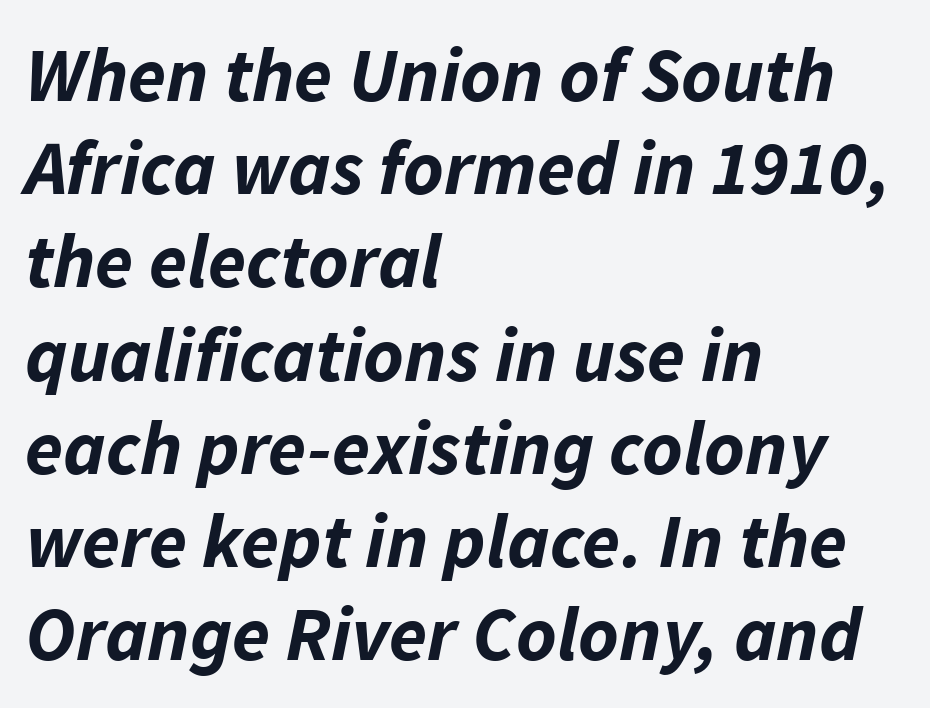
{"italic": "yes", "lean": "right", "slant_degrees": 11, "bold": "yes", "weight": "bold", "width": "normal", "stroke_contrast": "low", "x_height": "medium", "monospaced": "no", "underline": "no", "align": "left", "line_spacing_ratio": 1.21, "letter_spacing": "normal", "letter_spacing_em": 0.0, "glyph_px": 77}
